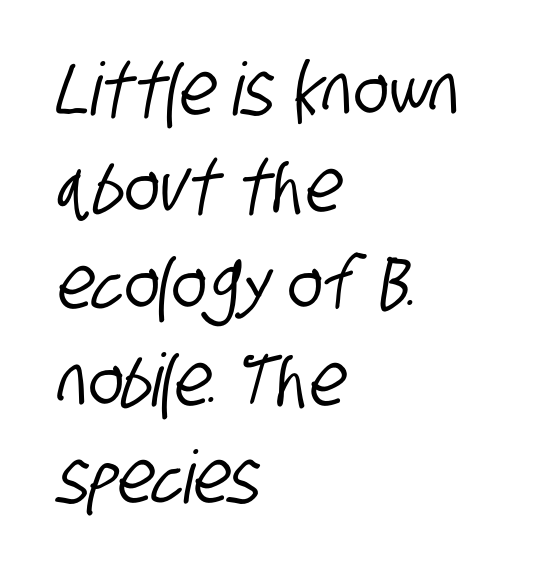
The image shows 73 px condensed sans-serif type; set left-aligned, normal line spacing (1.33x), normal letter spacing, not underlined; low stroke contrast and a large x-height.
